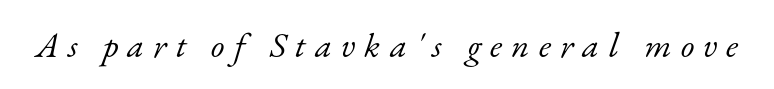
Think of a printed novel: that variable character pitch is what you see here. The font is comparable to plain body text, perhaps lighter. Is this a sans? No — the strokes have serifs. Bare-footed words on every line.
